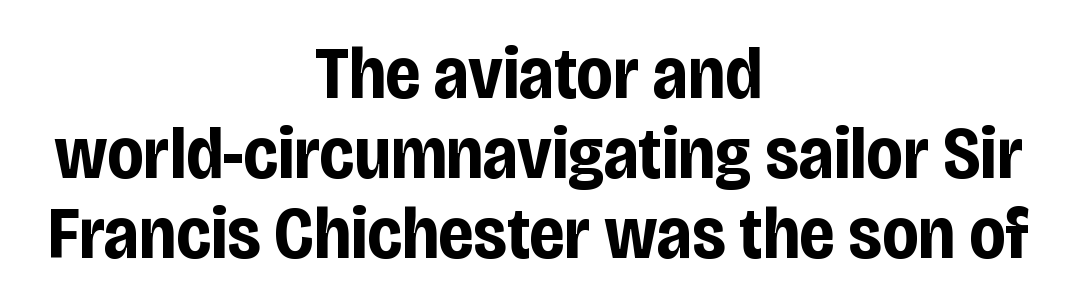
The image shows 74 px bold, condensed sans-serif type, upright; set centered, tight line spacing (1.08x), normal letter spacing, not underlined; low stroke contrast and a large x-height.
